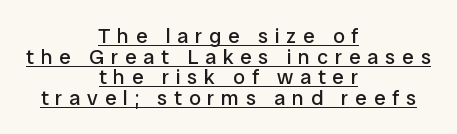
You could barely slide anything between these rows. Stroke mass is kept to a normal reading level or below. Like a heading marked for emphasis, these lines bear an underscore. Posture: straight, roman, zero tilt.
